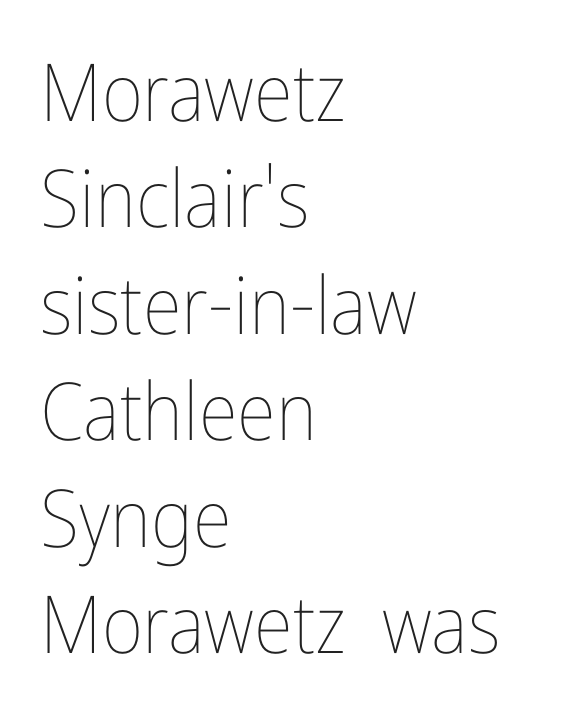
Weight class: somewhere from thin through regular. Character widths vary here, with narrow letters taking less room than wide ones. Ascenders rise straight up at ninety degrees. Descenders are the only things crossing below the line. The setting favours the left margin, as ordinary paragraphs usually do.
